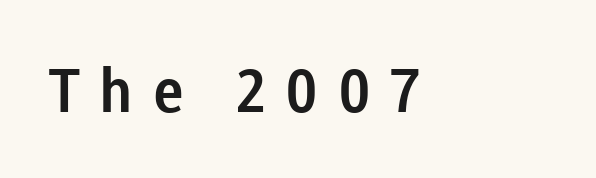
Q: Is the text italic (slanted)? A: No, it is upright.
Q: Is the typeface a serif or a sans-serif typeface? A: Sans-serif.
Q: Is the text underlined? A: No.
Q: How is the paragraph aligned? A: Left-aligned.
Q: Is the spacing between letters normal or unusually wide? A: Unusually wide.
Q: Width (condensed, normal, or wide)? A: Normal.
Q: Stroke contrast? A: Low.
Q: x-height? A: Medium.
Q: Monospaced? A: No.
